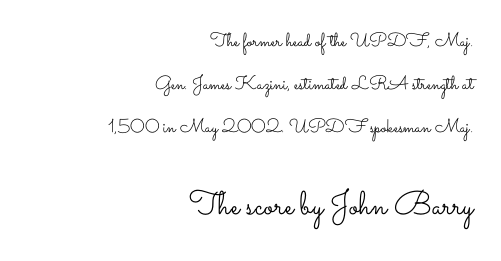
The image shows 33 px light, wide type; set right-aligned, loose line spacing (2.26x), normal letter spacing, not underlined; the second (bottom) block is 1.74x larger; low stroke contrast and a small x-height.
